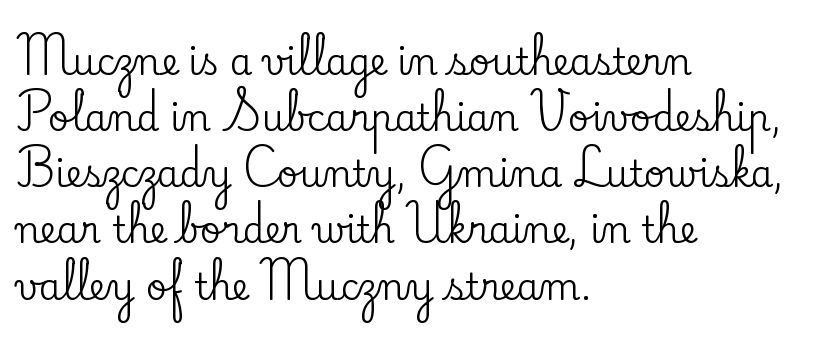
Q: Is the text italic (slanted)? A: No, it is upright.
Q: Is the typeface a serif or a sans-serif typeface? A: Serif.
Q: Is the text underlined? A: No.
Q: How is the paragraph aligned? A: Left-aligned.
Q: Is the spacing between letters normal or unusually wide? A: Normal.
Q: Is the spacing between lines tight, normal or loose? A: Normal.
Q: Width (condensed, normal, or wide)? A: Normal.
Q: Stroke contrast? A: Low.
Q: x-height? A: Small.
Q: Monospaced? A: No.
